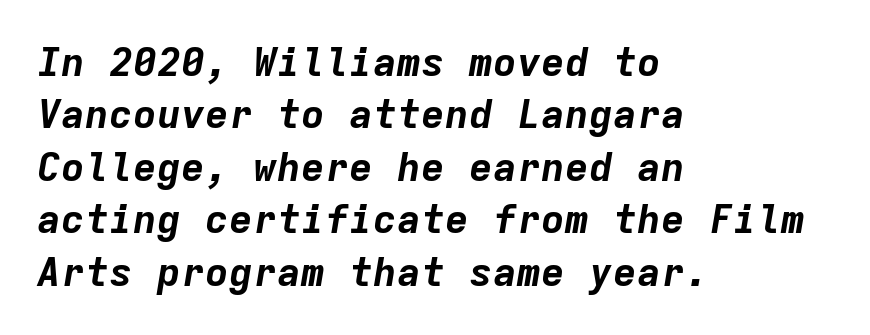
Q: Is the text bold? A: Yes.
Q: Is the text italic (slanted)? A: Yes, it leans right by about 9 degrees.
Q: Is the text underlined? A: No.
Q: How is the paragraph aligned? A: Left-aligned.
Q: Is the spacing between letters normal or unusually wide? A: Normal.
Q: Is the spacing between lines tight, normal or loose? A: Normal.
Q: Width (condensed, normal, or wide)? A: Normal.
Q: Stroke contrast? A: Low.
Q: x-height? A: Medium.
Q: Monospaced? A: Yes.
